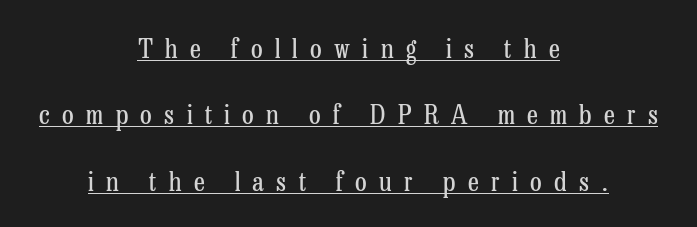
Emphasis is given by a line drawn under the lettering. It's the straight-up-and-down kind of type. The weight would be labelled regular, book, light, or lighter still. Quick note: interline space is abundant. Does extra space separate the letters? Yes, quite a lot of it. If you folded the block vertically in half, each line would mirror itself in length.
